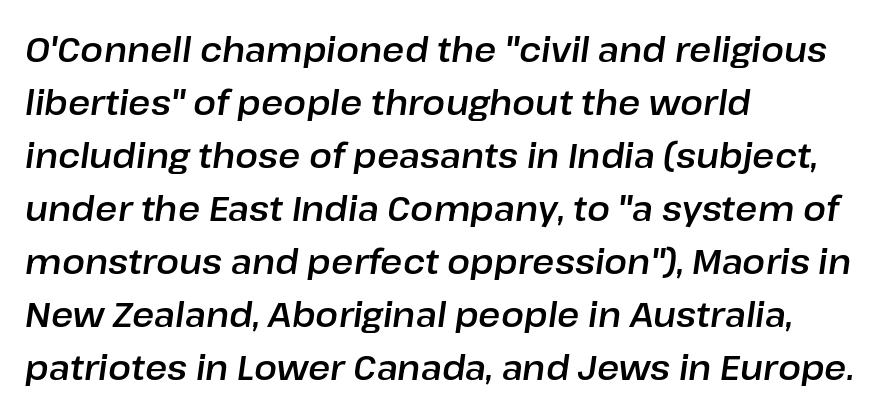
The image shows 34 px text type, italic (leaning right); set left-aligned, normal line spacing (1.56x), normal letter spacing, not underlined; low stroke contrast and a medium x-height.
